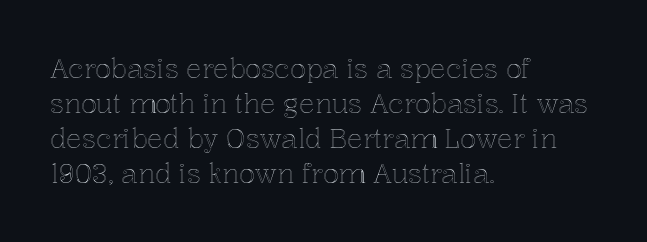
Upright lettering throughout. A classic flush-left, rag-right setting is used for this passage. Underlining? Definitely not there. The passage shown stacks its lines at a standard gap. The letterforms sit shoulder to shoulder at normal distance.
